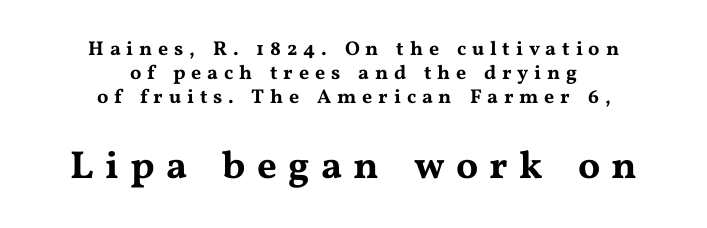
Q: Is the text italic (slanted)? A: No, it is upright.
Q: Is the typeface a serif or a sans-serif typeface? A: Serif.
Q: Is the text underlined? A: No.
Q: How is the paragraph aligned? A: Centered.
Q: Is the spacing between letters normal or unusually wide? A: Unusually wide.
Q: Which block of text is set in a larger size, the first (top) or the second (bottom)? A: The second (bottom) one.
Q: Width (condensed, normal, or wide)? A: Wide.
Q: Stroke contrast? A: Medium.
Q: x-height? A: Medium.
Q: Monospaced? A: No.
